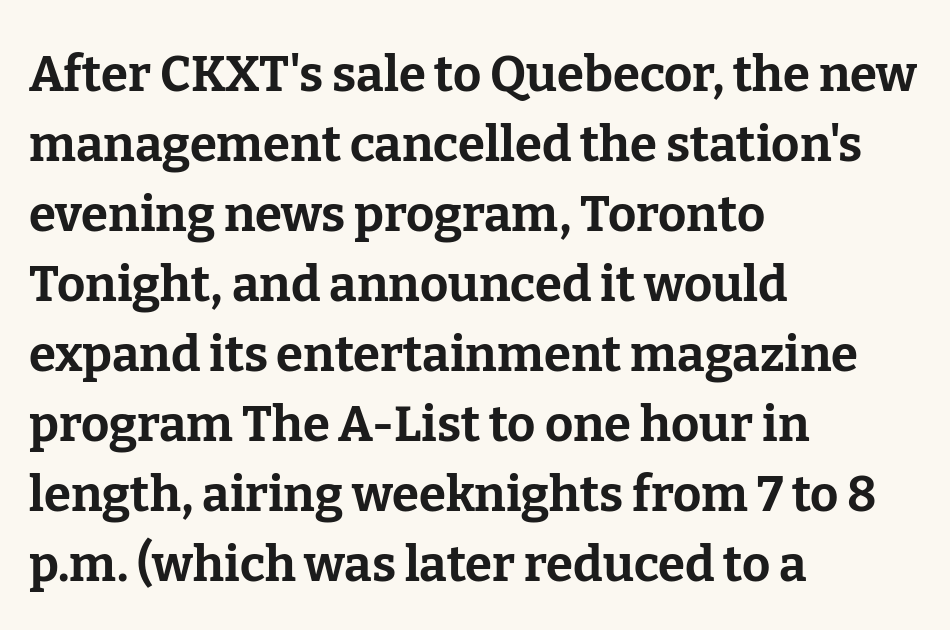
Looks like regular typesetting: each glyph gets only the width it needs. Stroke thickness is high; the sample reads as a true bold. This rendering features lettering with no underline. These lines keep a tight, regular rhythm from letter to letter. The typeface chosen for these lines features serifs.
